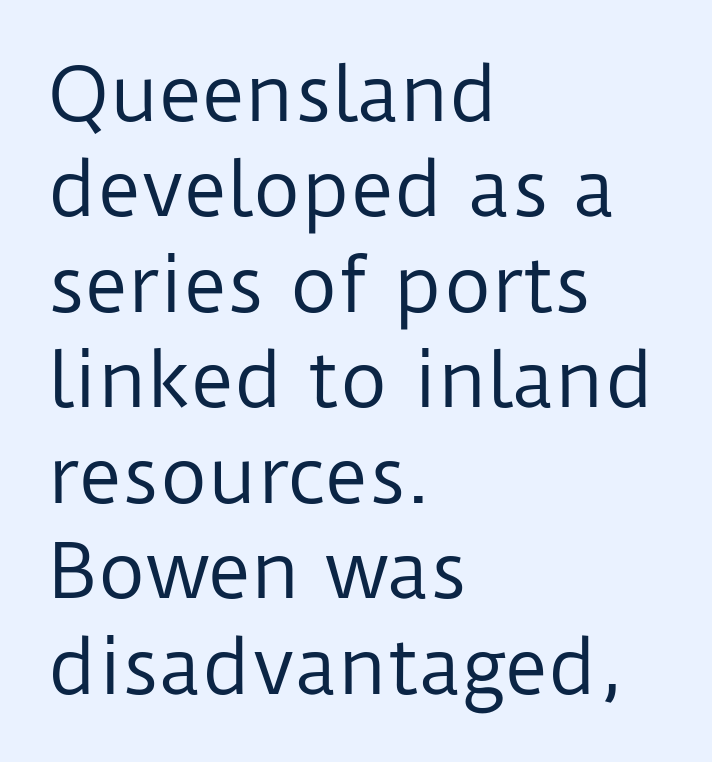
Q: Is the text bold? A: No.
Q: Is the text italic (slanted)? A: No, it is upright.
Q: Is the typeface a serif or a sans-serif typeface? A: Sans-serif.
Q: Is the text underlined? A: No.
Q: How is the paragraph aligned? A: Left-aligned.
Q: Is the spacing between letters normal or unusually wide? A: Normal.
Q: Is the spacing between lines tight, normal or loose? A: Normal.
Q: Width (condensed, normal, or wide)? A: Normal.
Q: Stroke contrast? A: Low.
Q: x-height? A: Medium.
Q: Monospaced? A: No.
